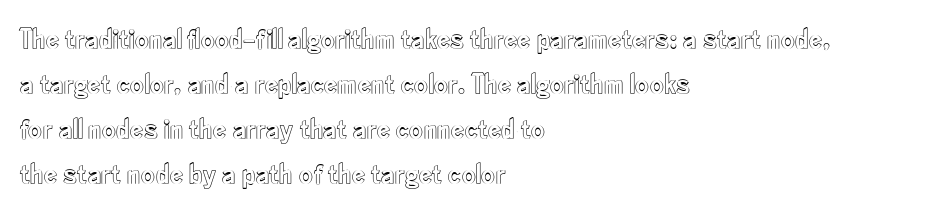
{"italic": "no", "width": "condensed", "x_height": "small", "monospaced": "no", "underline": "no", "align": "left", "line_spacing": "normal", "line_spacing_ratio": 1.5, "letter_spacing": "normal", "letter_spacing_em": 0.0, "glyph_px": 30}
